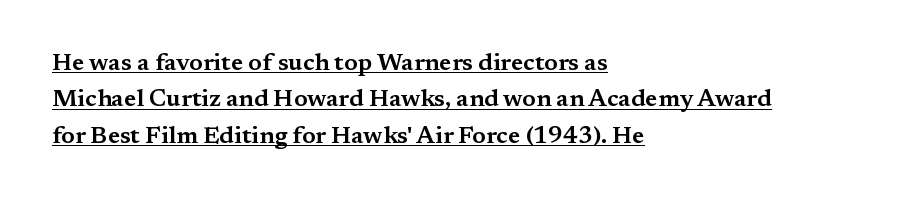
{"italic": "no", "underline": "yes", "align": "left", "line_spacing": "normal", "line_spacing_ratio": 1.52, "letter_spacing": "normal", "letter_spacing_em": 0.0, "glyph_px": 24}
